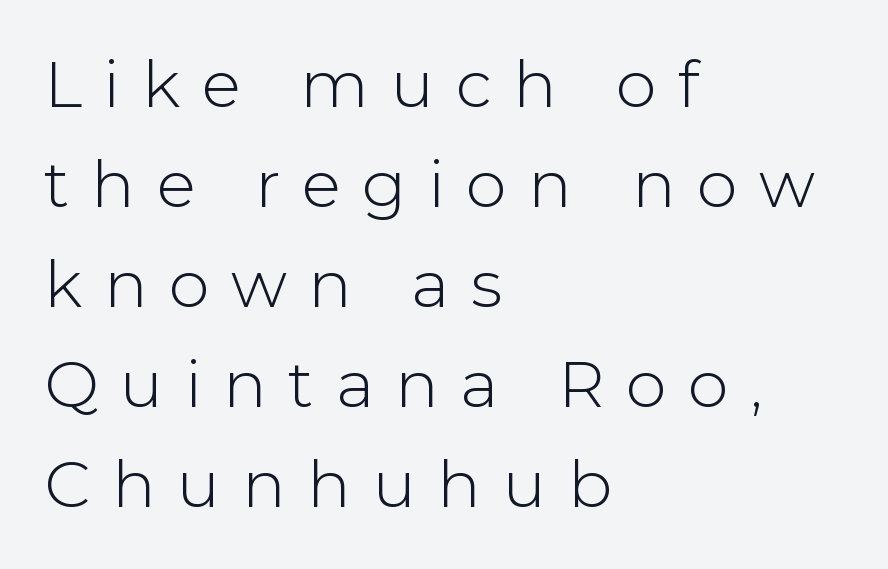
Q: Is the text bold? A: No.
Q: Is the text italic (slanted)? A: No, it is upright.
Q: Is the typeface a serif or a sans-serif typeface? A: Sans-serif.
Q: Is the text underlined? A: No.
Q: How is the paragraph aligned? A: Left-aligned.
Q: Is the spacing between letters normal or unusually wide? A: Unusually wide.
Q: Is the spacing between lines tight, normal or loose? A: Normal.
Q: Width (condensed, normal, or wide)? A: Normal.
Q: Stroke contrast? A: Low.
Q: x-height? A: Medium.
Q: Monospaced? A: No.
